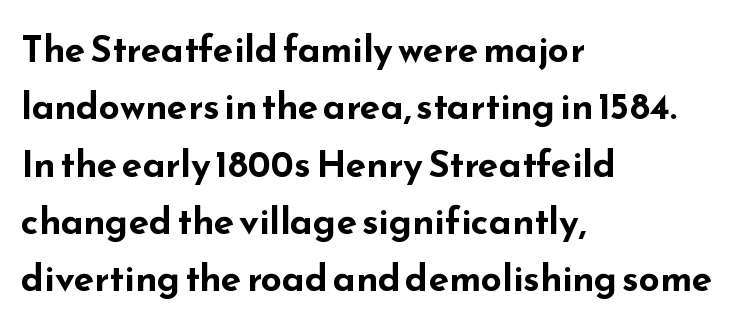
The image shows 37 px bold, wide sans-serif type, upright; set left-aligned, normal line spacing (1.55x), normal letter spacing, not underlined; low stroke contrast and a small x-height.
